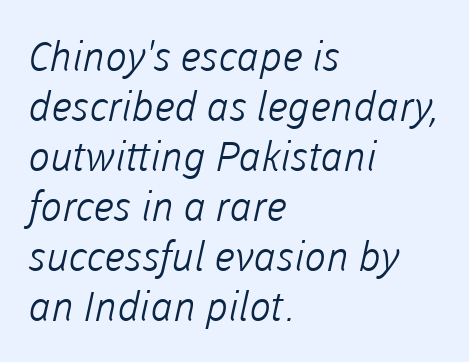
{"serif": "no", "bold": "no", "weight": "light", "width": "normal", "stroke_contrast": "low", "x_height": "medium", "monospaced": "no", "underline": "no", "align": "left", "line_spacing_ratio": 1.22, "letter_spacing": "normal", "letter_spacing_em": 0.0, "glyph_px": 41}
